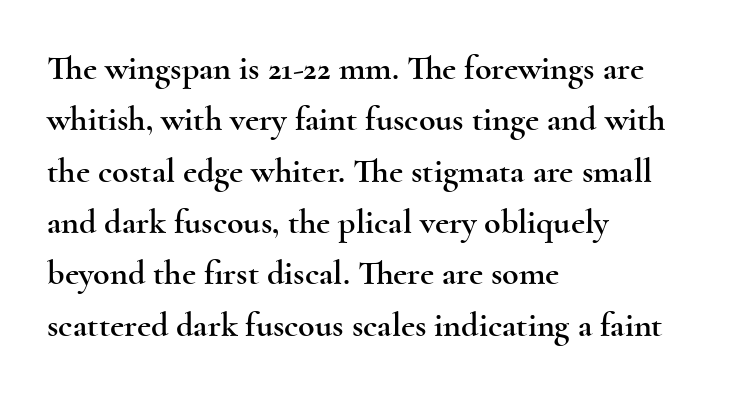
{"serif": "yes", "italic": "no", "width": "wide", "x_height": "small", "monospaced": "no", "underline": "no", "align": "left", "line_spacing": "normal", "line_spacing_ratio": 1.51, "letter_spacing": "normal", "letter_spacing_em": 0.0, "glyph_px": 34}
